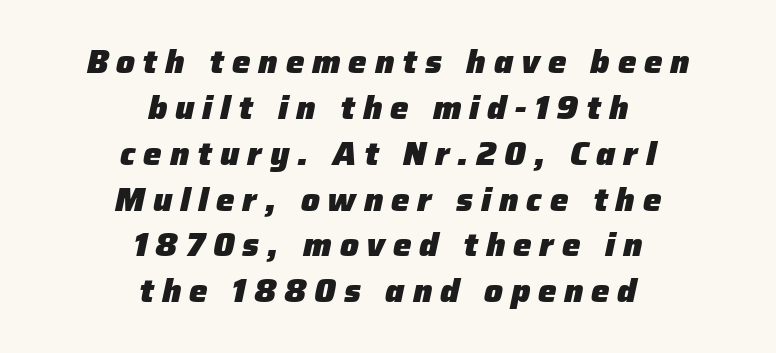
The line-height multiplier appears to be the usual default. The letters advance in unequal steps, a hallmark of proportional type. Check the space under the baseline: it is left empty. Slant detected: the letters are inclined. Here the glyphs are tracked loosely, breaking word shapes into spaced letters. Heft: maximum for text — a bold.
